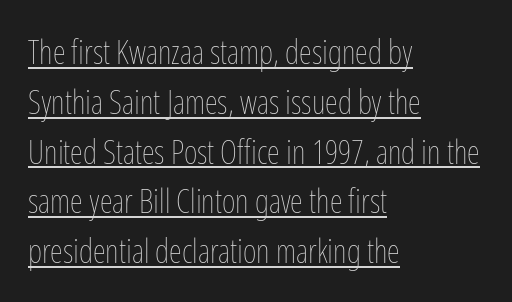
{"italic": "no", "bold": "no", "weight": "thin", "width": "condensed", "stroke_contrast": "low", "x_height": "medium", "monospaced": "no", "underline": "yes", "align": "left", "line_spacing": "normal", "line_spacing_ratio": 1.51, "letter_spacing": "normal", "letter_spacing_em": 0.0, "glyph_px": 33}
